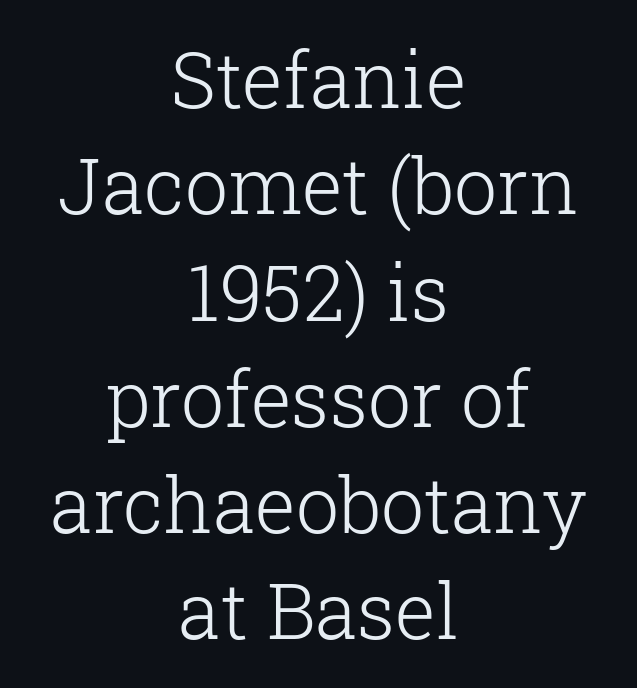
Q: Is the text bold? A: No.
Q: Is the text italic (slanted)? A: No, it is upright.
Q: Is the typeface a serif or a sans-serif typeface? A: Serif.
Q: Is the text underlined? A: No.
Q: How is the paragraph aligned? A: Centered.
Q: Is the spacing between letters normal or unusually wide? A: Normal.
Q: Is the spacing between lines tight, normal or loose? A: Normal.
Q: Width (condensed, normal, or wide)? A: Normal.
Q: Stroke contrast? A: Low.
Q: x-height? A: Medium.
Q: Monospaced? A: No.
